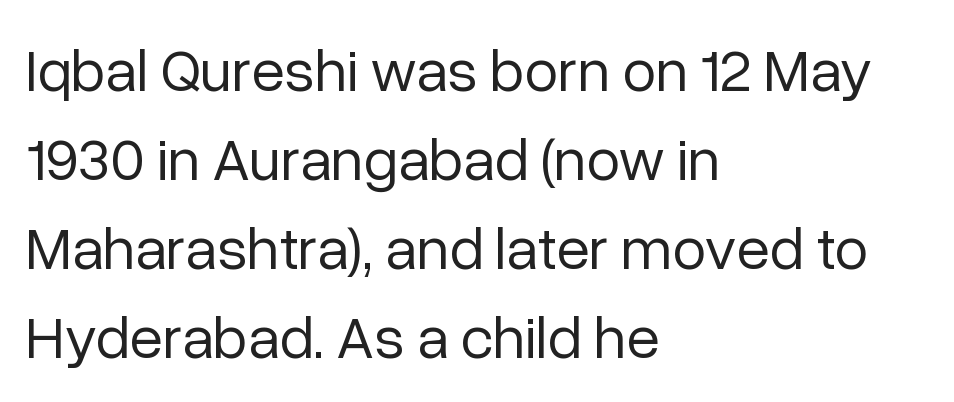
{"serif": "no", "italic": "no", "bold": "no", "weight": "regular", "width": "normal", "stroke_contrast": "low", "x_height": "medium", "monospaced": "no", "underline": "no", "align": "left", "line_spacing": "normal", "line_spacing_ratio": 1.46, "letter_spacing": "normal", "letter_spacing_em": 0.0, "glyph_px": 61}
